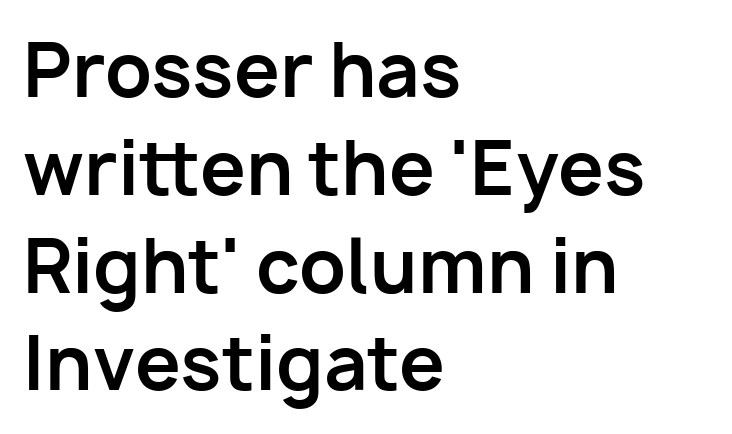
Q: Is the text bold? A: Yes.
Q: Is the text italic (slanted)? A: No, it is upright.
Q: Is the typeface a serif or a sans-serif typeface? A: Sans-serif.
Q: Is the text underlined? A: No.
Q: How is the paragraph aligned? A: Left-aligned.
Q: Is the spacing between letters normal or unusually wide? A: Normal.
Q: Is the spacing between lines tight, normal or loose? A: Normal.
Q: Width (condensed, normal, or wide)? A: Normal.
Q: Stroke contrast? A: Low.
Q: x-height? A: Medium.
Q: Monospaced? A: No.
